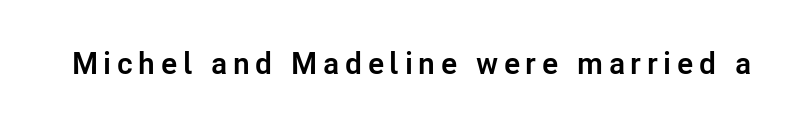
{"serif": "no", "italic": "no", "bold": "yes", "weight": "semibold", "width": "normal", "stroke_contrast": "low", "x_height": "medium", "monospaced": "no", "underline": "no", "glyph_px": 31}
